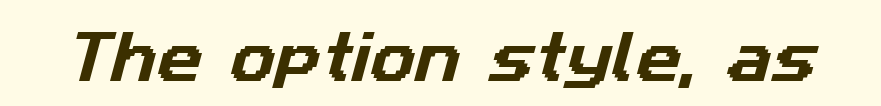
The image shows 56 px sans-serif type; set normal letter spacing, not underlined; low stroke contrast and a medium x-height.
